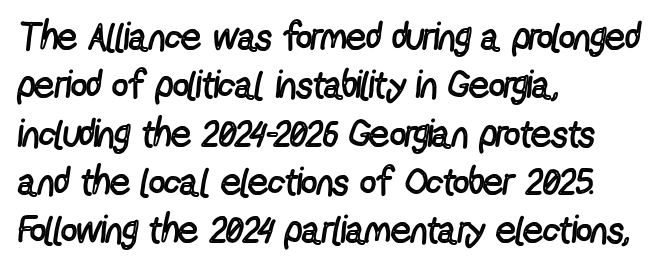
Q: Is the text bold? A: No.
Q: Is the typeface a serif or a sans-serif typeface? A: Sans-serif.
Q: Is the text underlined? A: No.
Q: How is the paragraph aligned? A: Left-aligned.
Q: Is the spacing between letters normal or unusually wide? A: Normal.
Q: Width (condensed, normal, or wide)? A: Condensed.
Q: x-height? A: Medium.
Q: Monospaced? A: No.
